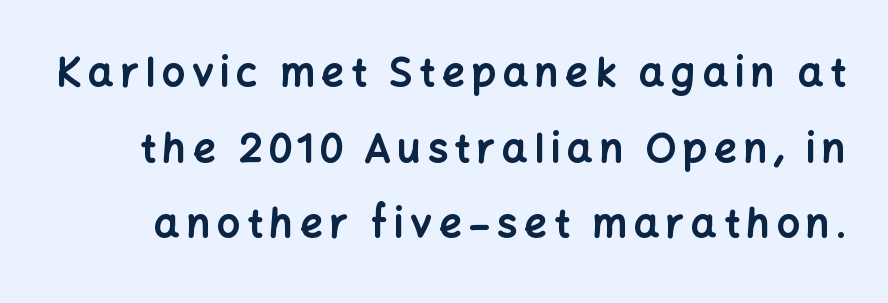
{"serif": "no", "italic": "no", "bold": "yes", "weight": "bold", "width": "normal", "stroke_contrast": "low", "x_height": "medium", "monospaced": "no", "underline": "no", "line_spacing_ratio": 1.89, "glyph_px": 40}
